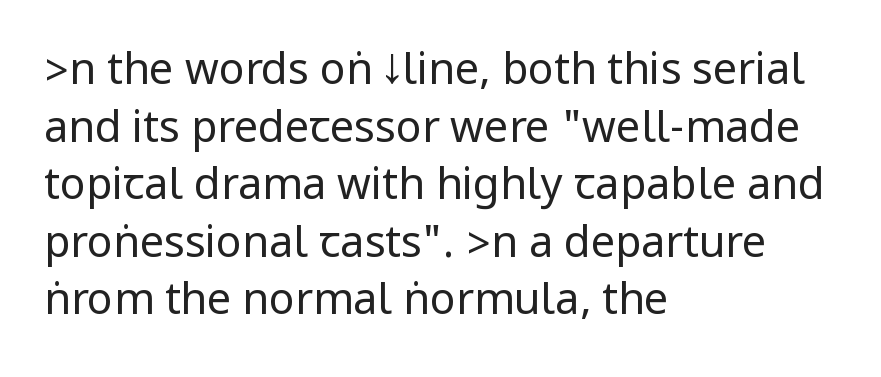
Serifs: no, the terminals of the letterforms are clean. Leftover space on each line is placed entirely after the last word. Letters have the restrained weight of plain body copy at most. Standard letterfit; no display-style spreading of the glyphs.
